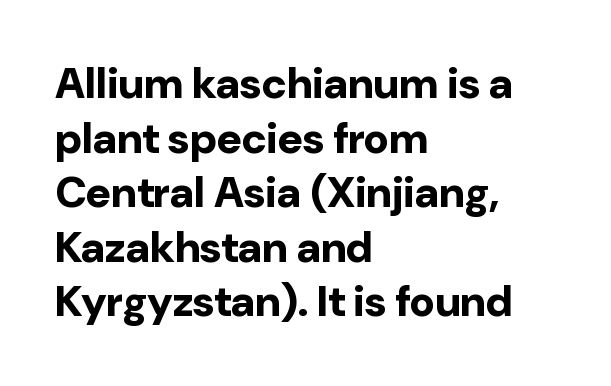
Look at the bottom of the vertical strokes: they stop flat, with no serifs. Alignment: flush left. Horizontal bands of white between lines are of average thickness. Think of a printed novel: that variable character pitch is what you see here.
